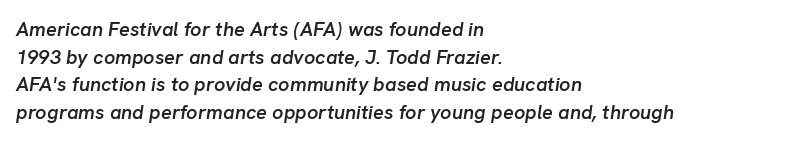
Q: Is the text bold? A: Semi-bold.
Q: Is the text italic (slanted)? A: Yes, it leans right by about 8 degrees.
Q: Is the text underlined? A: No.
Q: How is the paragraph aligned? A: Left-aligned.
Q: Is the spacing between letters normal or unusually wide? A: Normal.
Q: Is the spacing between lines tight, normal or loose? A: Normal.
